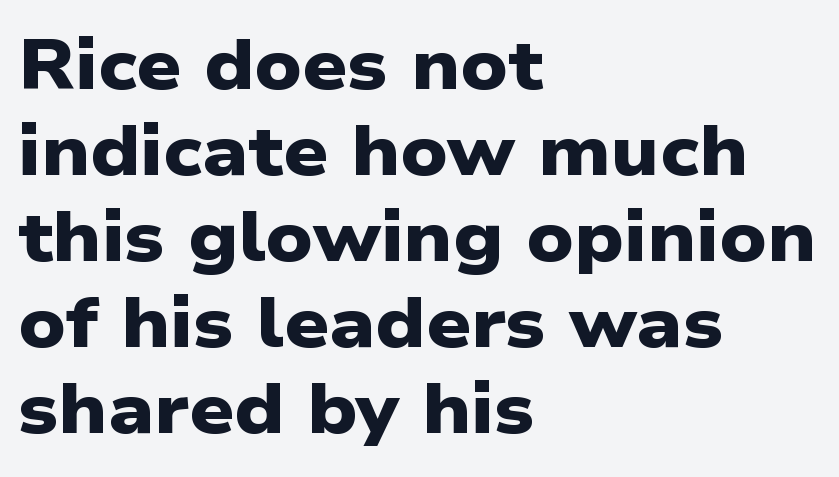
The image shows 70 px heavy, wide sans-serif type; set left-aligned, line spacing 1.23x, normal letter spacing, not underlined; low stroke contrast and a medium x-height.
